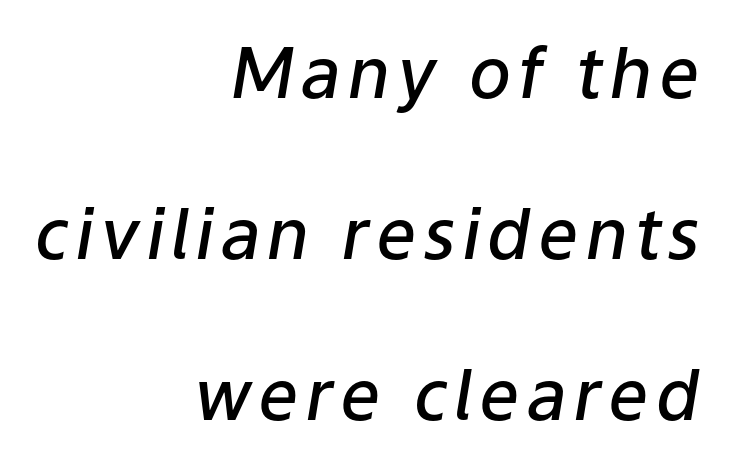
{"italic": "yes", "lean": "right", "slant_degrees": 9, "bold": "semi", "weight": "semibold", "width": "normal", "stroke_contrast": "low", "x_height": "medium", "monospaced": "no", "underline": "no", "align": "right", "line_spacing": "loose", "line_spacing_ratio": 2.3, "glyph_px": 70}
